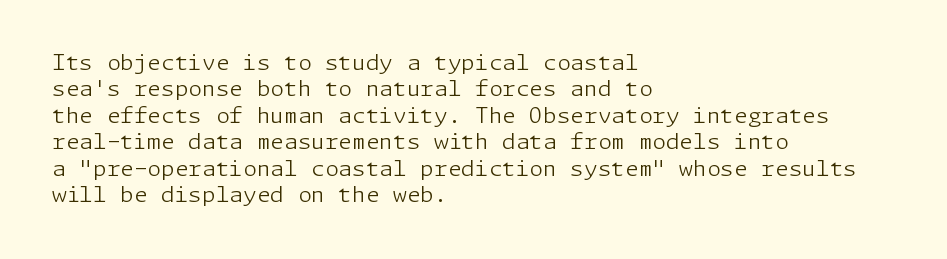
Q: Is the text bold? A: No.
Q: Is the text italic (slanted)? A: No, it is upright.
Q: Is the text underlined? A: No.
Q: How is the paragraph aligned? A: Left-aligned.
Q: Is the spacing between letters normal or unusually wide? A: Normal.
